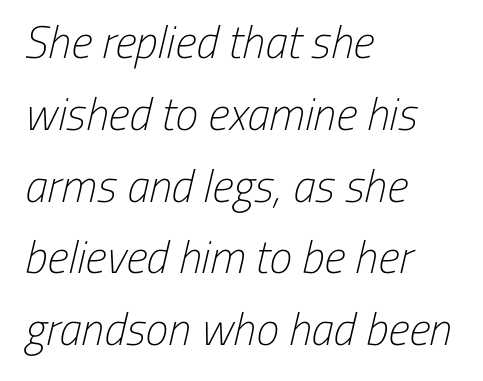
Q: Is the text bold? A: No.
Q: Is the typeface a serif or a sans-serif typeface? A: Sans-serif.
Q: Is the text underlined? A: No.
Q: How is the paragraph aligned? A: Left-aligned.
Q: Is the spacing between letters normal or unusually wide? A: Normal.
Q: Is the spacing between lines tight, normal or loose? A: Normal.
Q: Width (condensed, normal, or wide)? A: Condensed.
Q: Stroke contrast? A: Low.
Q: x-height? A: Medium.
Q: Monospaced? A: No.
